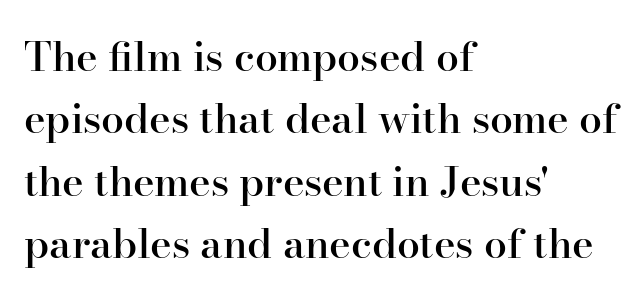
The image shows 41 px semibold serif type, upright; set left-aligned, normal line spacing (1.52x), normal letter spacing, not underlined; high stroke contrast and a small x-height.
